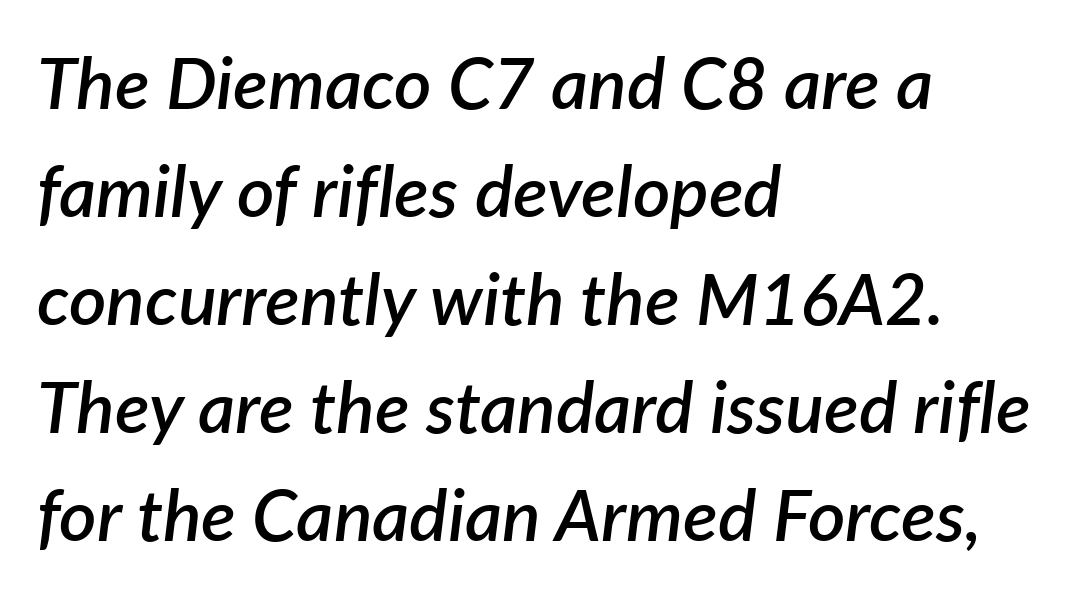
Rule under the text: the space is simply empty. The setting favours the left margin, as ordinary paragraphs usually do. Nobody touched the tracking dial on this one. It's the slanting kind of type. This block has exactly the height ordinary leading produces. The typesetting leans somewhat heavy: a semibold.
